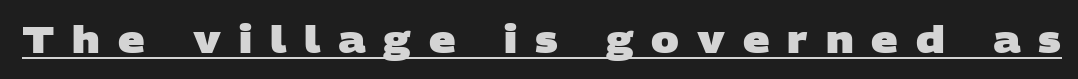
{"serif": "no", "bold": "yes", "weight": "heavy", "width": "wide", "stroke_contrast": "low", "x_height": "large", "monospaced": "no", "underline": "yes", "letter_spacing": "wide", "letter_spacing_em": 0.48, "glyph_px": 37}
